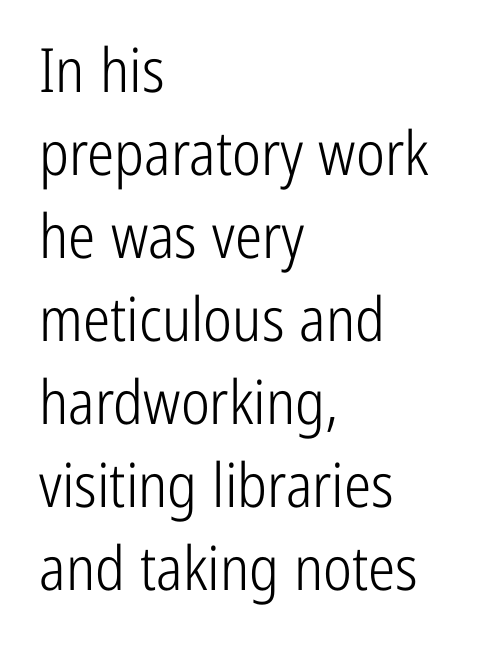
The image shows 61 px light, condensed sans-serif type, upright; set left-aligned, normal line spacing (1.36x), normal letter spacing, not underlined; low stroke contrast and a medium x-height.
